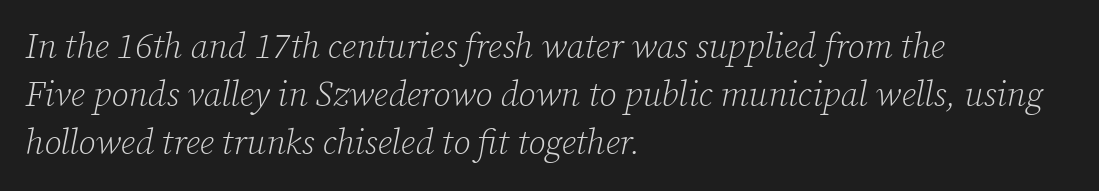
Q: Is the text bold? A: No.
Q: Is the text italic (slanted)? A: Yes, it leans right by about 12 degrees.
Q: Is the typeface a serif or a sans-serif typeface? A: Serif.
Q: Is the text underlined? A: No.
Q: How is the paragraph aligned? A: Left-aligned.
Q: Is the spacing between letters normal or unusually wide? A: Normal.
Q: Is the spacing between lines tight, normal or loose? A: Normal.
Q: Width (condensed, normal, or wide)? A: Normal.
Q: Stroke contrast? A: Low.
Q: x-height? A: Medium.
Q: Monospaced? A: No.
